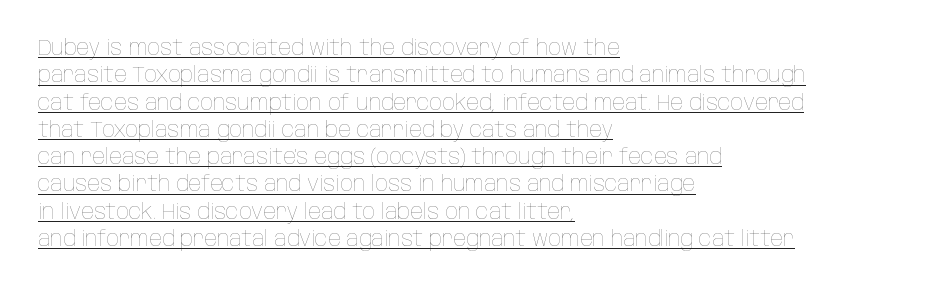
The passage shown is not bold in any degree. Typeset ragged right — the left edge is the straight one. Underlining? Definitely there. The face used here is rendered with its standard letterfit.
